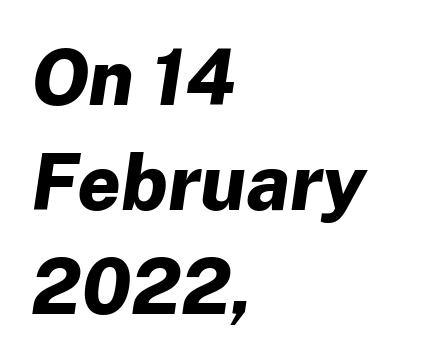
Quick note: italic. In terms of letterspacing, this is plain default setting. The string is rendered with underlining switched off. Do the characters align in a grid? No, the font is proportional.
